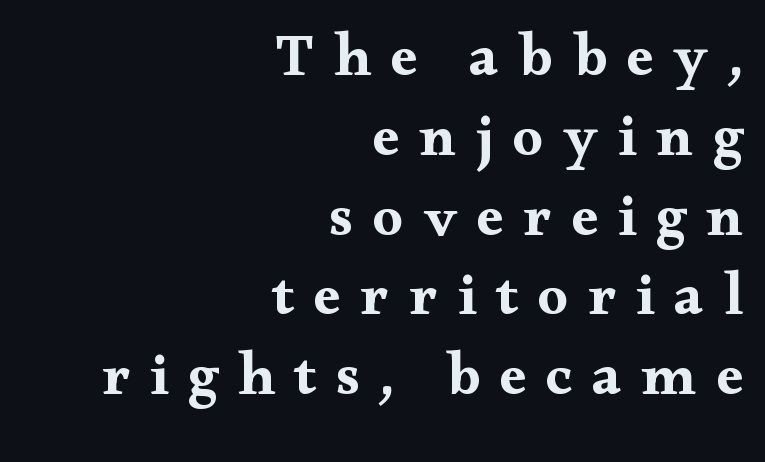
Q: Is the text bold? A: Yes.
Q: Is the text italic (slanted)? A: No, it is upright.
Q: Is the typeface a serif or a sans-serif typeface? A: Serif.
Q: Is the text underlined? A: No.
Q: How is the paragraph aligned? A: Right-aligned.
Q: Is the spacing between letters normal or unusually wide? A: Unusually wide.
Q: Is the spacing between lines tight, normal or loose? A: Normal.
Q: Width (condensed, normal, or wide)? A: Wide.
Q: Stroke contrast? A: Medium.
Q: x-height? A: Small.
Q: Monospaced? A: No.
